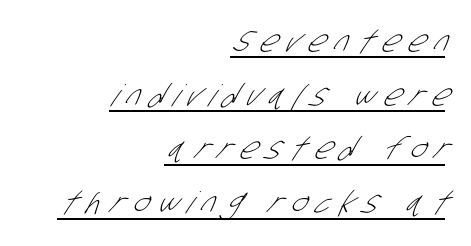
{"serif": "no", "bold": "no", "weight": "light", "width": "condensed", "stroke_contrast": "low", "x_height": "large", "monospaced": "no", "underline": "yes", "align": "right", "line_spacing_ratio": 1.79, "letter_spacing": "wide", "letter_spacing_em": 0.32, "glyph_px": 30}
